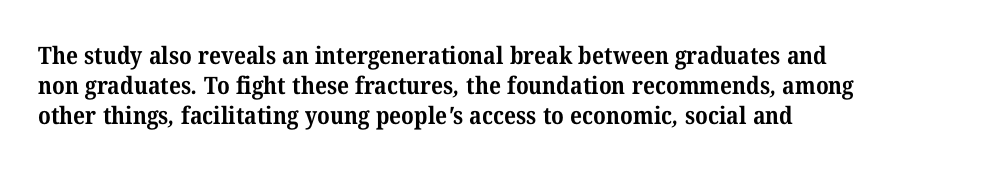
A dark, heavy texture on the line: the type is bold. Compared with typical paragraphs, the rows here are spaced about the same. Visually the block forms a straight wall on the left and a jagged coastline on the right. Descenders hang freely into open space. These lines keep a tight, regular rhythm from letter to letter.
